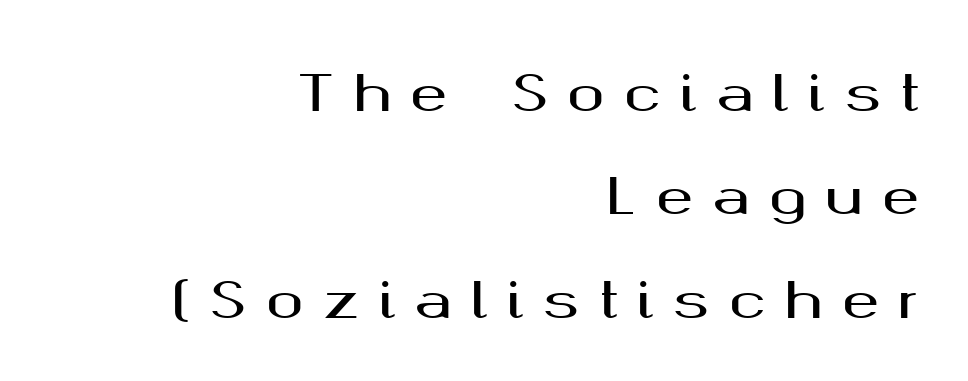
{"serif": "no", "italic": "no", "width": "wide", "stroke_contrast": "medium", "x_height": "medium", "monospaced": "no", "underline": "no", "align": "right", "line_spacing": "loose", "line_spacing_ratio": 2.07, "letter_spacing": "wide", "letter_spacing_em": 0.38, "glyph_px": 50}
